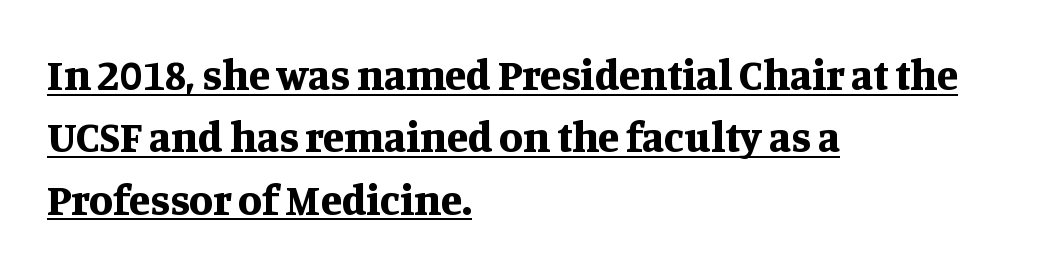
These lines were composed using upright roman letters. Bold? Absolutely — the strokes are thick and heavy. Regular leading. A typographer would call this underscored text. A typesetter would call this zero additional tracking.
